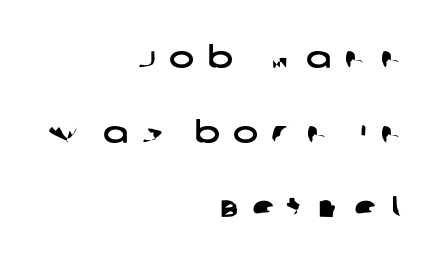
Every row of glyphs terminates at an identical x-position on the right. This sample has the flowing, uneven cadence of proportional lettering. Honestly, the letter spacing is so wide it's the main thing you notice. Is this a sans? Yes — the strokes have no serifs.
